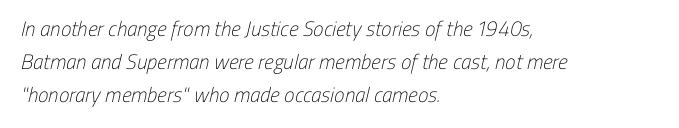
The image shows 21 px text type; set left-aligned, normal line spacing (1.56x), normal letter spacing, not underlined.
